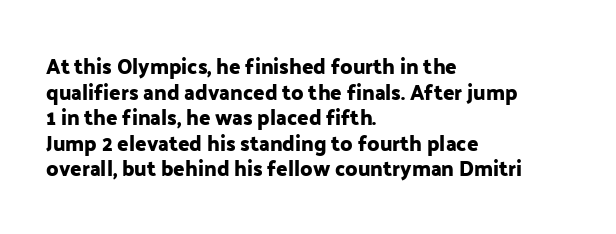
The image shows 21 px text type, upright; set left-aligned, line spacing 1.22x, normal letter spacing, not underlined.
